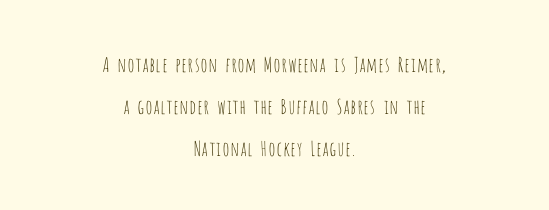
You could fit nearly another row in the gap between these rows. It's the straight-up-and-down kind of type. Tracking value appears to be zero — textbook default spacing. This rendering uses center alignment, leaving both contours irregular but symmetric. Weight class: somewhere from thin through regular.
